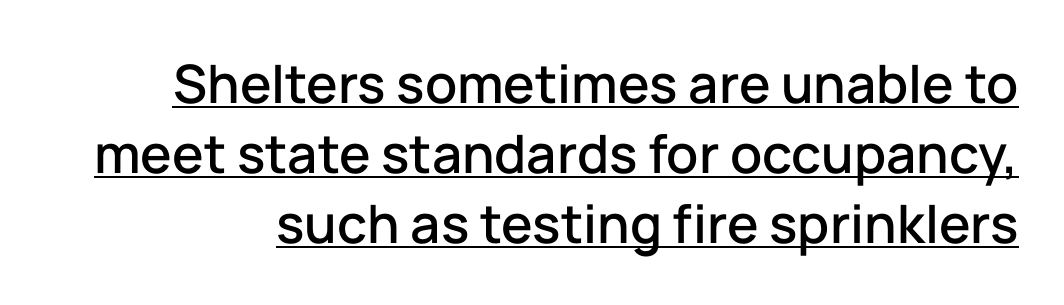
Characters follow at the spacing the type designer built in. In terms of leading, this rendering sits right in the middle. Spacing verdict: proportional, widths tailored to each character. Quick note: underline on. This is roman type, the default non-slanted kind.
